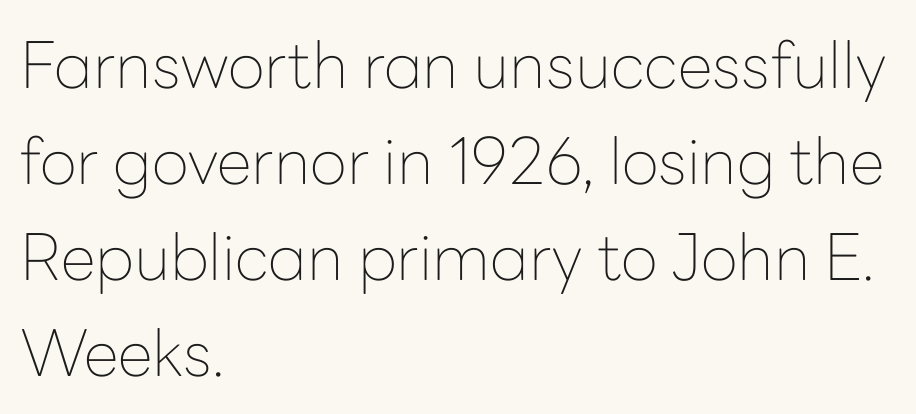
{"serif": "no", "italic": "no", "bold": "no", "weight": "thin", "width": "normal", "stroke_contrast": "low", "x_height": "medium", "monospaced": "no", "underline": "no", "align": "left", "line_spacing": "normal", "line_spacing_ratio": 1.5, "letter_spacing": "normal", "letter_spacing_em": 0.0, "glyph_px": 64}
